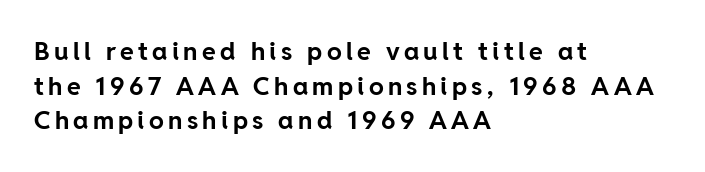
Q: Is the text bold? A: Yes.
Q: Is the text italic (slanted)? A: No, it is upright.
Q: Is the text underlined? A: No.
Q: How is the paragraph aligned? A: Left-aligned.
Q: Is the spacing between lines tight, normal or loose? A: Normal.
